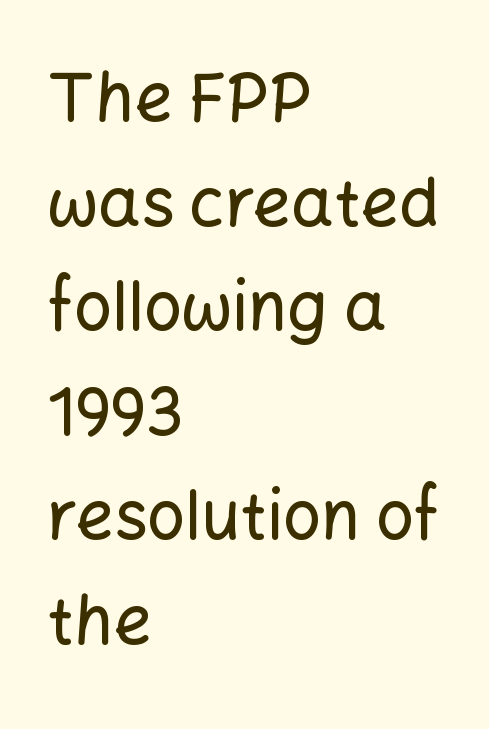
{"serif": "no", "italic": "no", "width": "normal", "stroke_contrast": "low", "x_height": "medium", "monospaced": "no", "underline": "no", "align": "left", "line_spacing": "normal", "line_spacing_ratio": 1.56, "letter_spacing": "normal", "letter_spacing_em": 0.0, "glyph_px": 67}
